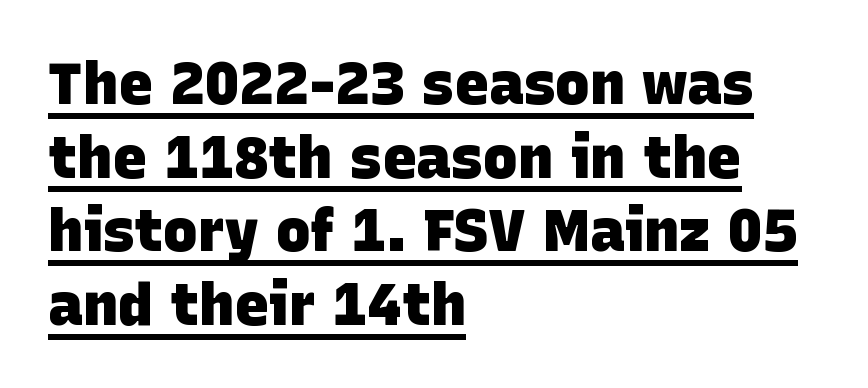
This rendering features underlined lettering. Notice how thick the strokes are: this is what a full bold looks like. The vertical gap from one line to the next is medium. Between one letter and the next there's only the usual sliver of space. Grotesque or geometric, the face here clearly has no serifs.
